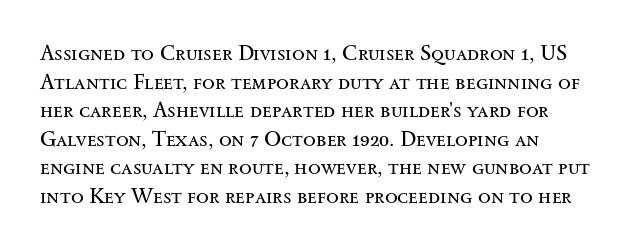
{"italic": "no", "bold": "no", "underline": "no", "align": "left", "line_spacing": "normal", "line_spacing_ratio": 1.36, "letter_spacing": "normal", "letter_spacing_em": 0.0, "glyph_px": 21}
